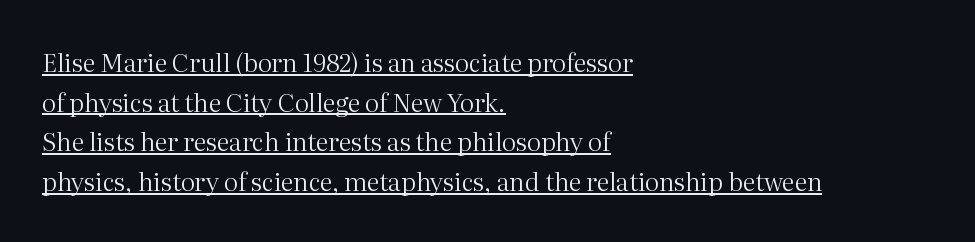
Teacher's note: observe the even left margin — that is flush-left alignment. Notice how a bar underscores the lettering throughout. Is there any slant? The stems are plumb. The rendering keeps characters at their native spacing. If you measured baseline to baseline, you'd find a middling distance.
